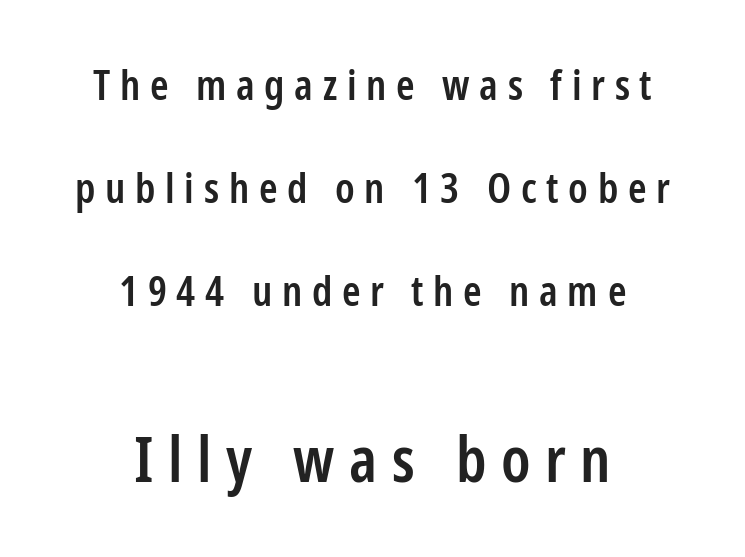
Italic? Not at all — the glyphs are vertical. Is this a sans? Yes — the strokes have no serifs. A centered setting, common on invitations and titles, is used for this passage. Letters rest on an invisible, unmarked baseline. Widely set lines give the paragraph a tall, airy silhouette.
